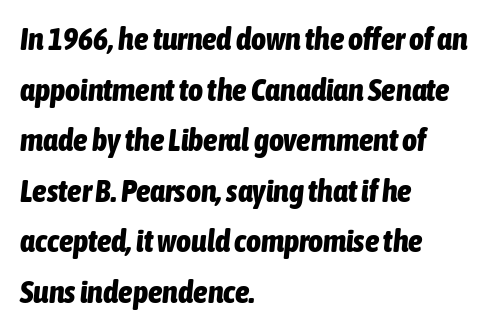
These lines are rendered in a variable-pitch font. Horizontal alignment here is leftward, the default for most running prose. Each glyph is drawn with heavy, bold strokes. The block of text has a typical density, with ordinary space between rows. Honestly, the letter spacing is just normal — you wouldn't notice it. The space beneath each line is pristine and unruled.
